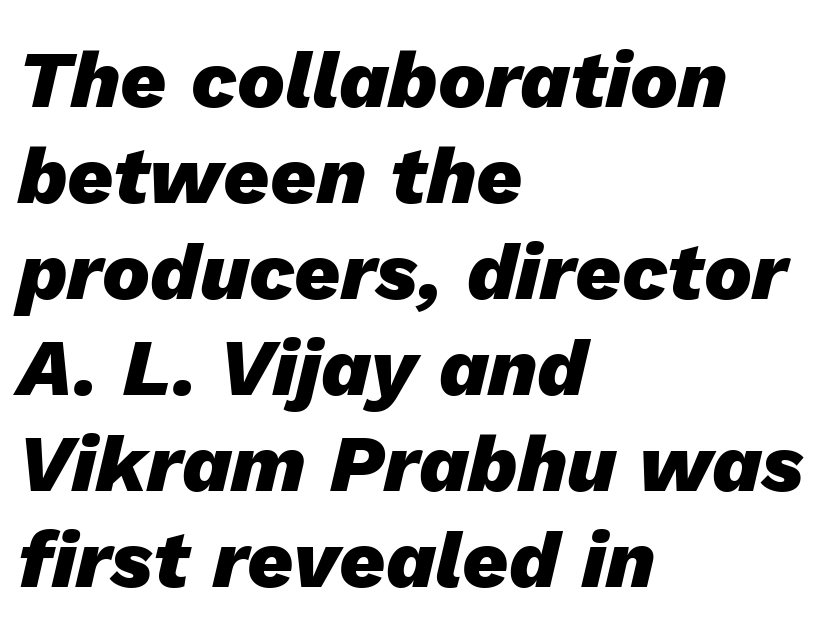
The image shows 80 px heavy type, italic (leaning right); set left-aligned, line spacing 1.2x, normal letter spacing, not underlined; low stroke contrast and a medium x-height.
